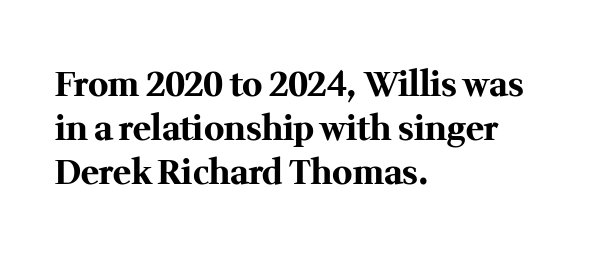
Glyph-to-glyph distance matches everyday printed text. The text was rendered using a seriffed face with decorative stroke endings. Regular leading. The passage shown is typed in a proportional face where columns would drift. Rendered with straight, roman letterforms. Caption: multi-line text, flush left, ragged right.
